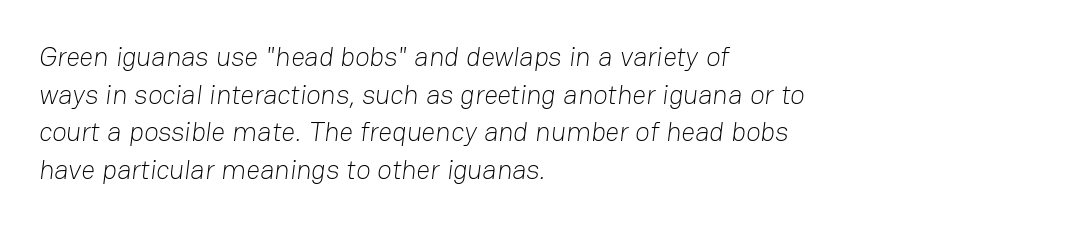
The passage shown has conventional tracking throughout. The lines are quadded left. Bare-footed words on every line. Is there much room between lines? A standard amount, neither cramped nor airy. Weight class: somewhere from thin through regular.
